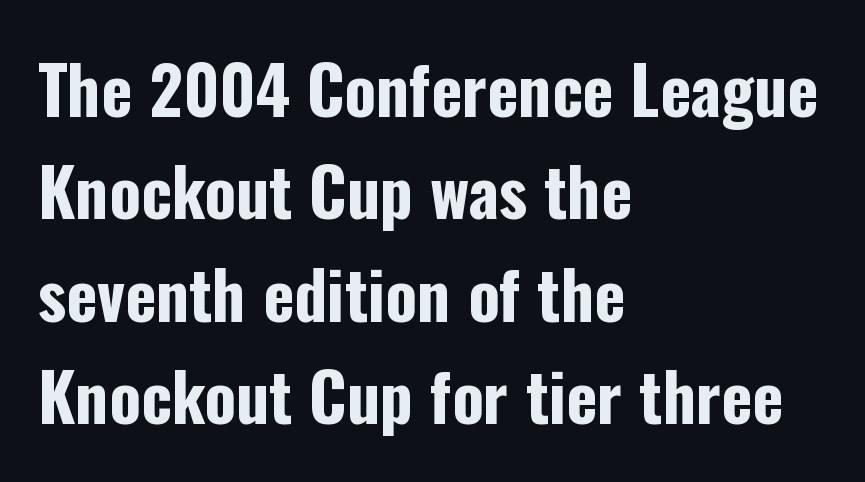
The image shows 66 px bold, condensed sans-serif type, upright; set left-aligned, normal line spacing (1.55x), normal letter spacing, not underlined; low stroke contrast and a medium x-height.
